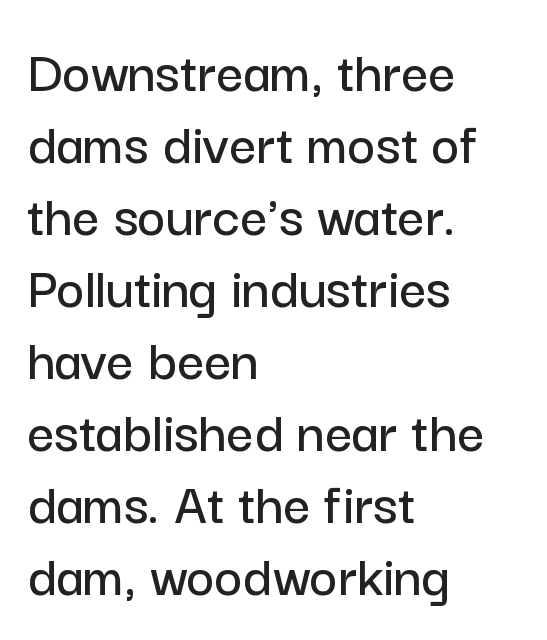
{"serif": "no", "italic": "no", "width": "normal", "stroke_contrast": "low", "x_height": "medium", "monospaced": "no", "underline": "no", "align": "left", "line_spacing_ratio": 1.2, "letter_spacing": "normal", "letter_spacing_em": 0.0, "glyph_px": 60}
